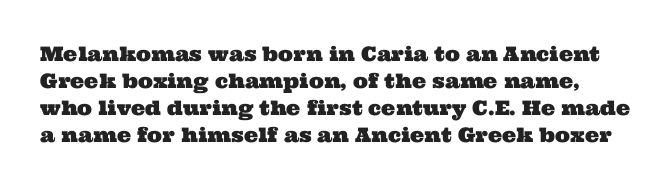
Q: Is the text underlined? A: No.
Q: Is the spacing between letters normal or unusually wide? A: Normal.
Q: Is the spacing between lines tight, normal or loose? A: Normal.
